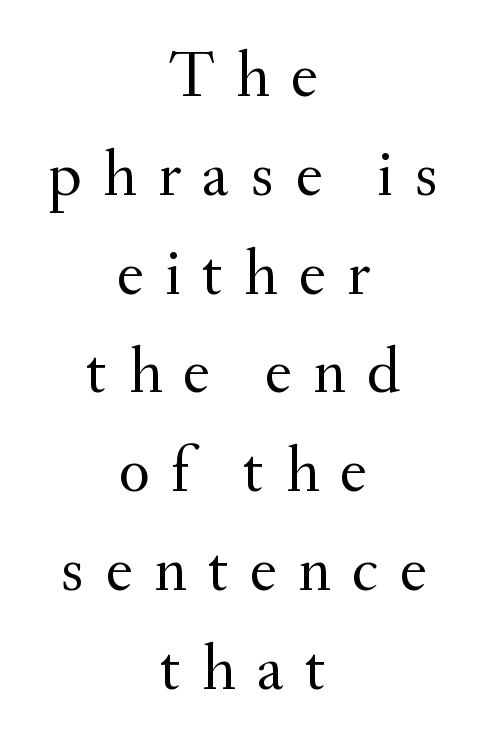
Q: Is the text bold? A: No.
Q: Is the text italic (slanted)? A: No, it is upright.
Q: Is the typeface a serif or a sans-serif typeface? A: Serif.
Q: Is the text underlined? A: No.
Q: How is the paragraph aligned? A: Centered.
Q: Is the spacing between letters normal or unusually wide? A: Unusually wide.
Q: Is the spacing between lines tight, normal or loose? A: Normal.
Q: Width (condensed, normal, or wide)? A: Normal.
Q: Stroke contrast? A: Medium.
Q: x-height? A: Small.
Q: Monospaced? A: No.
